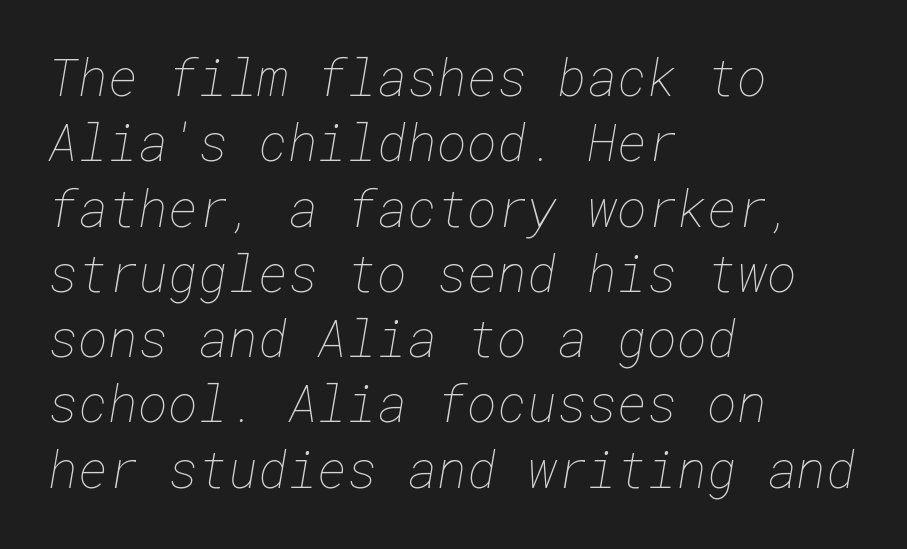
The image shows 51 px thin type; set left-aligned, normal line spacing (1.28x), normal letter spacing, not underlined; low stroke contrast and a medium x-height.
